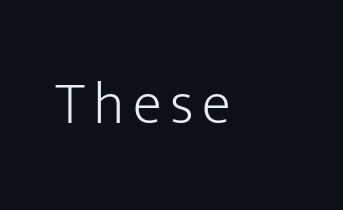
The image shows 60 px light sans-serif type, upright; set not underlined; low stroke contrast and a medium x-height.
